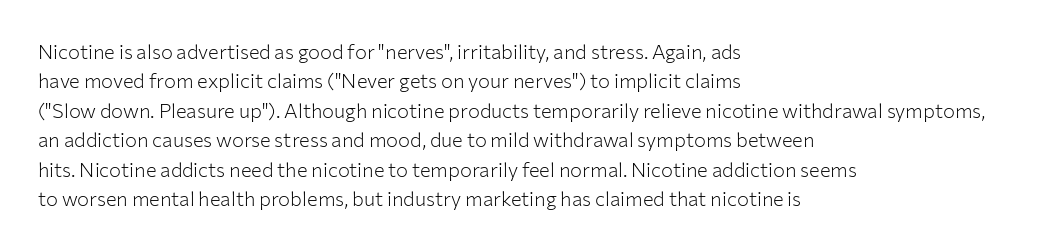
Q: Is the text bold? A: No.
Q: Is the text italic (slanted)? A: No, it is upright.
Q: Is the text underlined? A: No.
Q: How is the paragraph aligned? A: Left-aligned.
Q: Is the spacing between letters normal or unusually wide? A: Normal.
Q: Is the spacing between lines tight, normal or loose? A: Normal.
